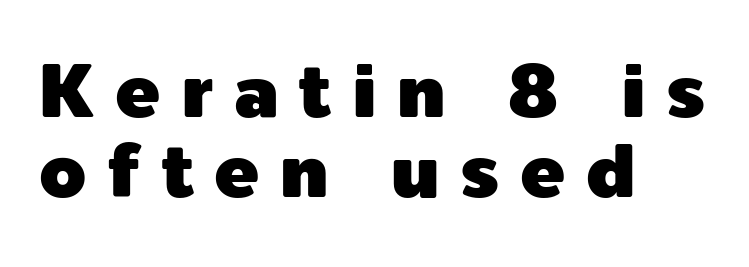
Q: Is the text italic (slanted)? A: No, it is upright.
Q: Is the typeface a serif or a sans-serif typeface? A: Sans-serif.
Q: Is the text underlined? A: No.
Q: How is the paragraph aligned? A: Left-aligned.
Q: Is the spacing between letters normal or unusually wide? A: Unusually wide.
Q: Is the spacing between lines tight, normal or loose? A: Tight.
Q: Width (condensed, normal, or wide)? A: Normal.
Q: x-height? A: Medium.
Q: Monospaced? A: No.
